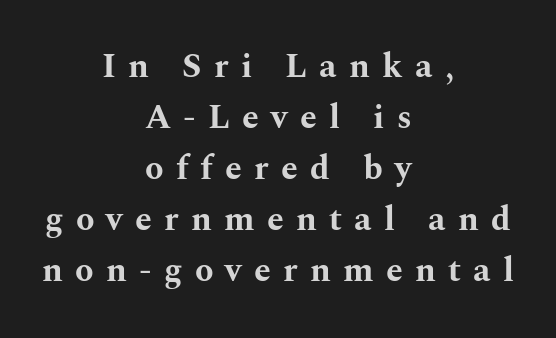
The image shows 34 px bold, wide serif type, upright; set centered, normal line spacing (1.5x), unusually wide letter spacing (+0.36 em), not underlined; medium stroke contrast and a medium x-height.
